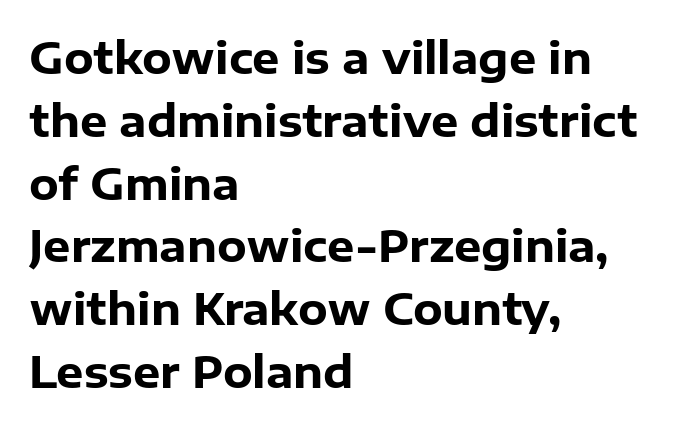
The passage shown is typed in a proportional face where columns would drift. Reading down the block, your eye returns to a fixed left position each line. The space between consecutive lines is moderate. How are the letters spaced? Ordinarily, with no added tracking. Serif or sans? Sans — the stroke terminals are bare. Has an underline been added? It has not.
